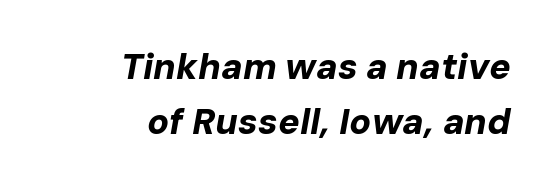
{"italic": "yes", "lean": "right", "slant_degrees": 10, "bold": "yes", "weight": "bold", "width": "normal", "stroke_contrast": "low", "x_height": "medium", "monospaced": "no", "underline": "no", "align": "right", "line_spacing": "normal", "line_spacing_ratio": 1.54, "letter_spacing": "normal", "letter_spacing_em": 0.0, "glyph_px": 36}
